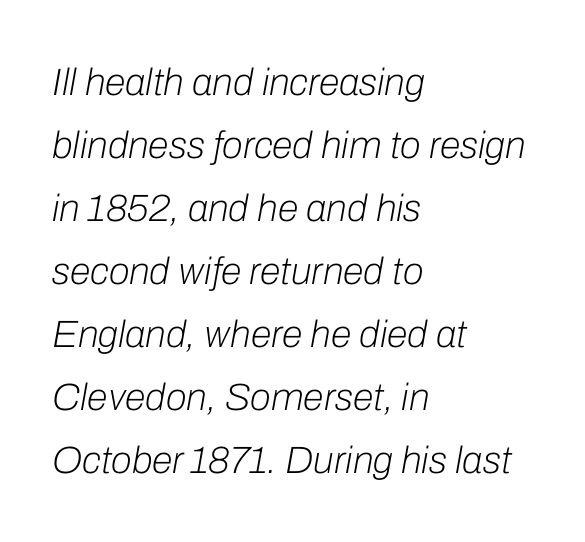
The image shows 38 px light type, italic (leaning right); set left-aligned, normal line spacing (1.66x), normal letter spacing, not underlined; low stroke contrast and a medium x-height.
